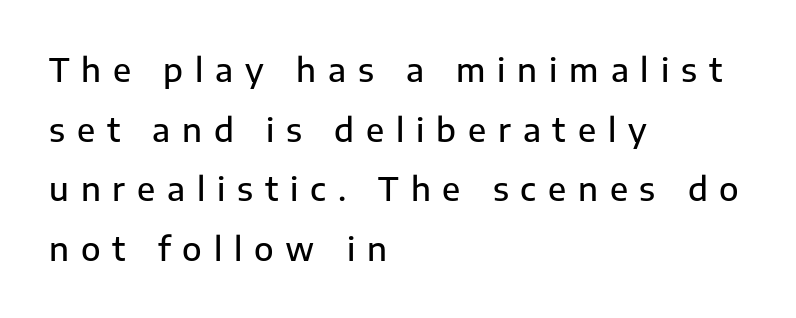
The paragraph has a hard left edge and a soft right edge. The font's upright variant was chosen for this text. Font category for this specimen: sans-serif. Underline: absent.
